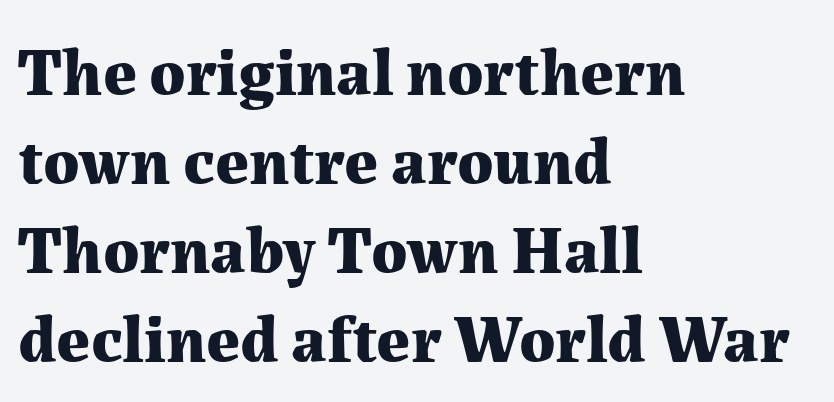
The image shows 67 px bold serif type, upright; set left-aligned, normal line spacing (1.33x), normal letter spacing, not underlined; medium stroke contrast and a medium x-height.
